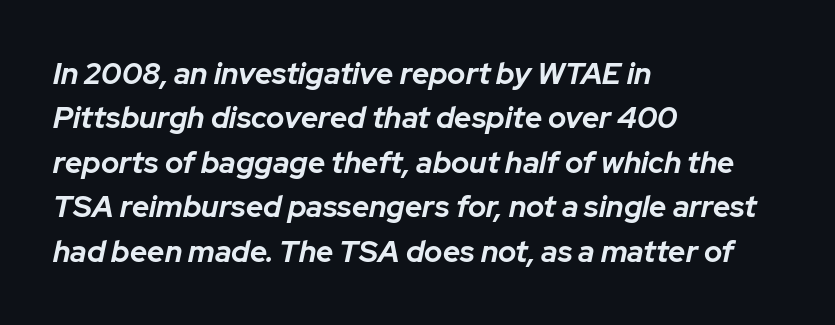
The image shows 30 px bold type, italic (leaning right); set left-aligned, normal line spacing (1.48x), normal letter spacing, not underlined; low stroke contrast and a medium x-height.
